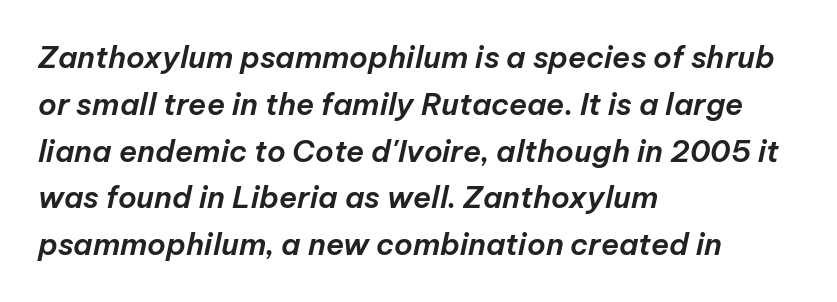
The image shows 30 px text type, italic (leaning right); set left-aligned, normal line spacing (1.56x), normal letter spacing, not underlined; low stroke contrast and a medium x-height.
